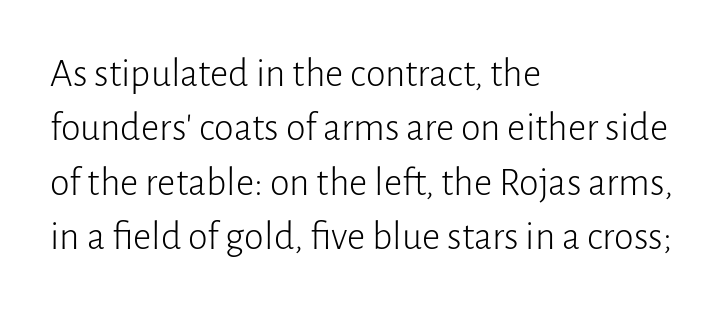
The image shows 40 px light sans-serif type, upright; set left-aligned, normal line spacing (1.36x), normal letter spacing, not underlined; low stroke contrast and a medium x-height.
